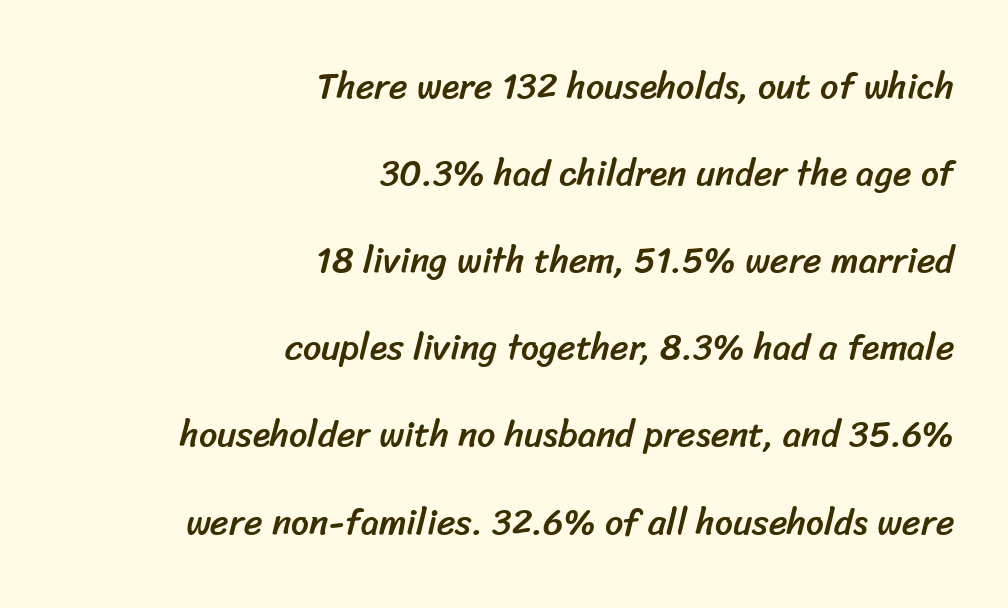
The area under the type is left untouched. Typeset ragged left — the right edge is the straight one. Check where the strokes stop: nothing finishes them off — pure sans. Loosely led — the rows are spread out. Proportional: the letters do not fall into vertical columns.
